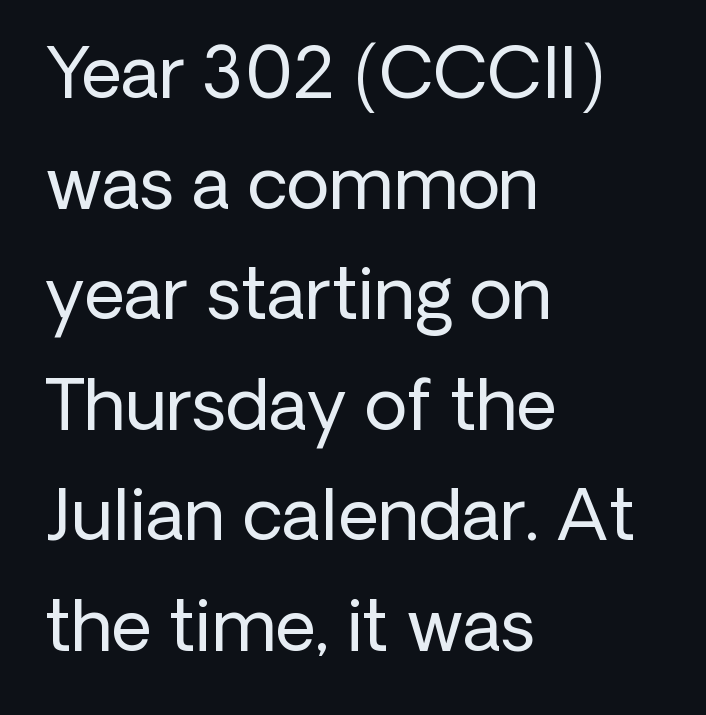
The axis of the letterforms is exactly vertical. Bold? No — there's no thickening of the strokes. The rendering anchors every line to the left-hand side. Character widths vary here, with narrow letters taking less room than wide ones.
